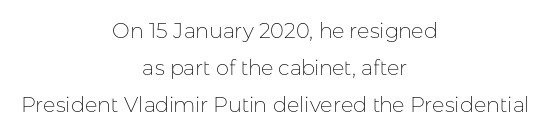
The passage is arranged like a title page — every line centered. Style check: upright. The letters look calm and open, with moderate or lighter stems. Lines of text with bare space underneath. Characters follow at the spacing the type designer built in.
